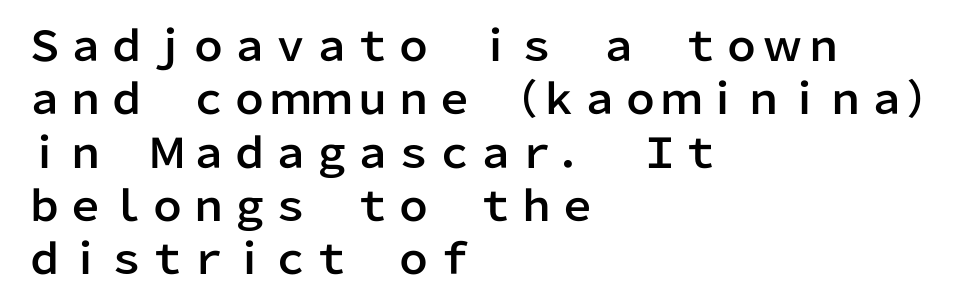
{"serif": "no", "italic": "no", "width": "normal", "stroke_contrast": "low", "x_height": "medium", "monospaced": "no", "underline": "no", "align": "left", "line_spacing": "normal", "line_spacing_ratio": 1.3, "letter_spacing": "normal", "letter_spacing_em": 0.0, "glyph_px": 41}
